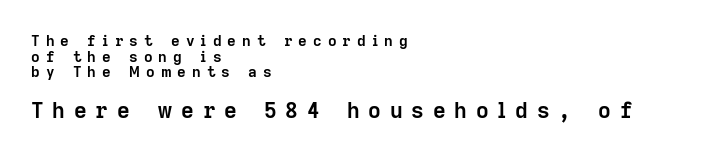
Q: Is the text bold? A: Yes.
Q: Is the text italic (slanted)? A: No, it is upright.
Q: Is the text underlined? A: No.
Q: How is the paragraph aligned? A: Left-aligned.
Q: Is the spacing between letters normal or unusually wide? A: Unusually wide.
Q: Is the spacing between lines tight, normal or loose? A: Tight.
Q: Which block of text is set in a larger size, the first (top) or the second (bottom)? A: The second (bottom) one.
